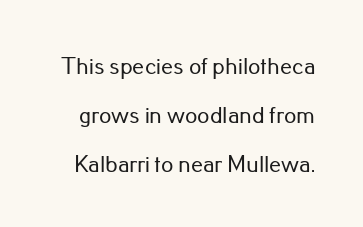
Q: Is the text italic (slanted)? A: No, it is upright.
Q: Is the text underlined? A: No.
Q: Is the spacing between letters normal or unusually wide? A: Normal.
Q: Is the spacing between lines tight, normal or loose? A: Loose.
